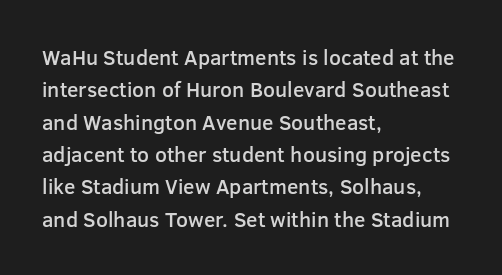
The image shows 21 px text type, upright; set left-aligned, normal line spacing (1.54x), normal letter spacing, not underlined.
